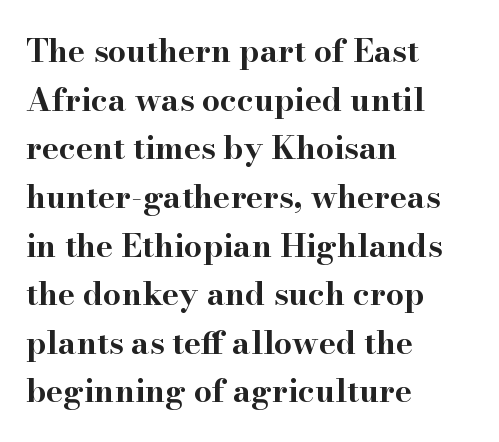
Anything drawn beneath the words? Only blank space. This sample uses an upright cut, with every glyph sitting square on the baseline. If you measured baseline to baseline, you'd find a middling distance. How are the letters spaced? Ordinarily, with no added tracking. This sample has the flowing, uneven cadence of proportional lettering. The font family rendered here belongs to the serif group.
